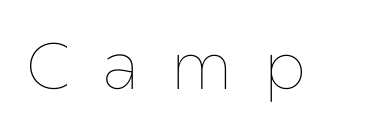
Q: Is the text bold? A: No.
Q: Is the text italic (slanted)? A: No, it is upright.
Q: Is the text underlined? A: No.
Q: Is the spacing between letters normal or unusually wide? A: Unusually wide.
Q: Width (condensed, normal, or wide)? A: Normal.
Q: Stroke contrast? A: Low.
Q: x-height? A: Medium.
Q: Monospaced? A: No.
